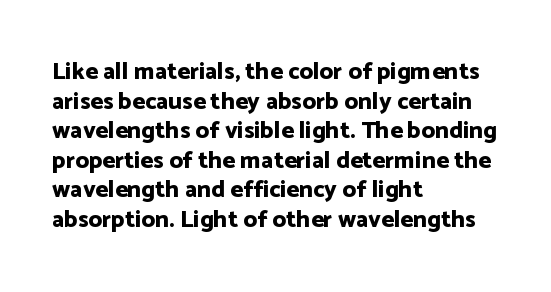
{"italic": "no", "bold": "yes", "underline": "no", "align": "left", "line_spacing_ratio": 1.23, "letter_spacing": "normal", "letter_spacing_em": 0.0, "glyph_px": 24}
